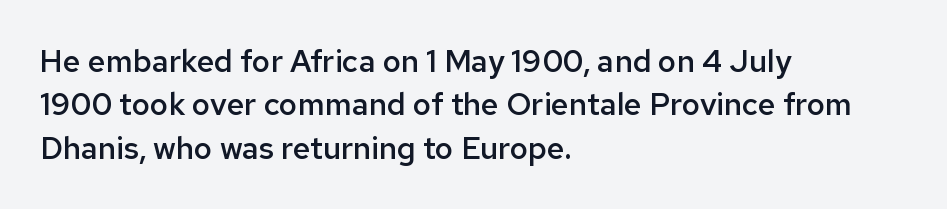
Leading matches the norm, producing a regular column. Left-aligned paragraph, ragged on the right. These lines are composed in type without serifs. Beneath every word, the page is bare. Letter spacing: default.
